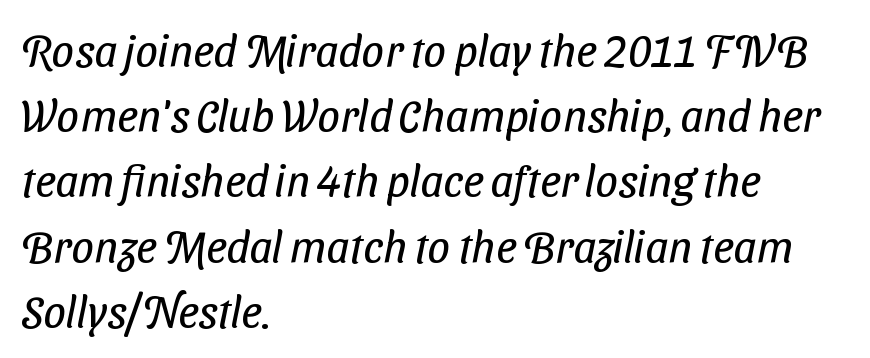
Q: Is the text bold? A: No.
Q: Is the typeface a serif or a sans-serif typeface? A: Sans-serif.
Q: Is the text underlined? A: No.
Q: How is the paragraph aligned? A: Left-aligned.
Q: Is the spacing between letters normal or unusually wide? A: Normal.
Q: Is the spacing between lines tight, normal or loose? A: Normal.
Q: Width (condensed, normal, or wide)? A: Condensed.
Q: Stroke contrast? A: Low.
Q: x-height? A: Medium.
Q: Monospaced? A: No.
